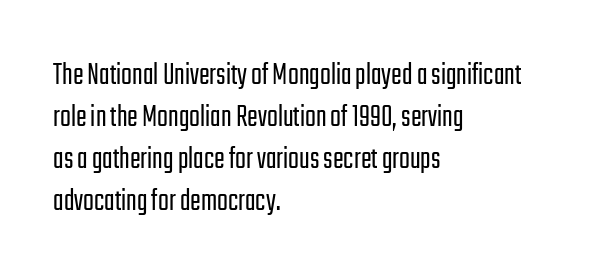
{"serif": "no", "italic": "no", "bold": "no", "weight": "light", "width": "condensed", "stroke_contrast": "low", "x_height": "medium", "monospaced": "no", "underline": "no", "align": "left", "line_spacing": "normal", "line_spacing_ratio": 1.31, "letter_spacing": "normal", "letter_spacing_em": 0.0, "glyph_px": 32}
